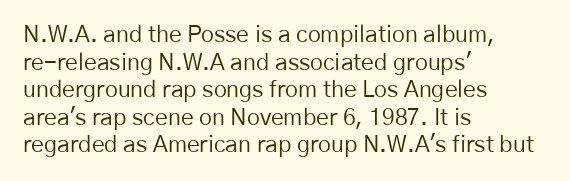
{"italic": "no", "bold": "no", "underline": "no", "align": "left", "line_spacing_ratio": 1.2, "letter_spacing": "normal", "letter_spacing_em": 0.0, "glyph_px": 23}
